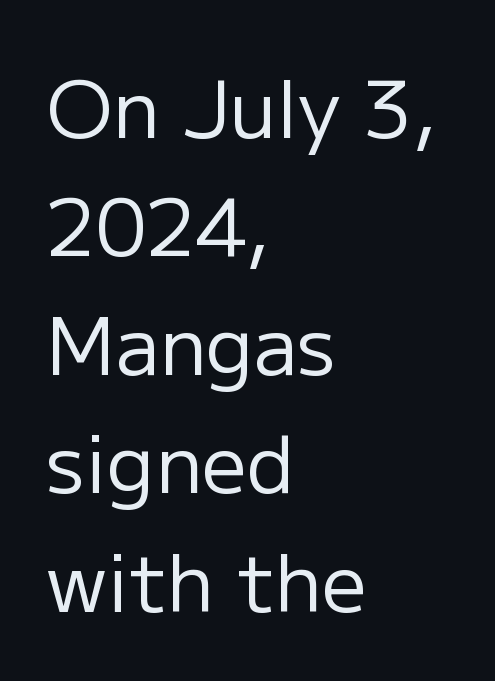
Q: Is the text bold? A: No.
Q: Is the text italic (slanted)? A: No, it is upright.
Q: Is the typeface a serif or a sans-serif typeface? A: Sans-serif.
Q: Is the text underlined? A: No.
Q: How is the paragraph aligned? A: Left-aligned.
Q: Is the spacing between letters normal or unusually wide? A: Normal.
Q: Is the spacing between lines tight, normal or loose? A: Normal.
Q: Width (condensed, normal, or wide)? A: Normal.
Q: Stroke contrast? A: Low.
Q: x-height? A: Medium.
Q: Monospaced? A: No.
